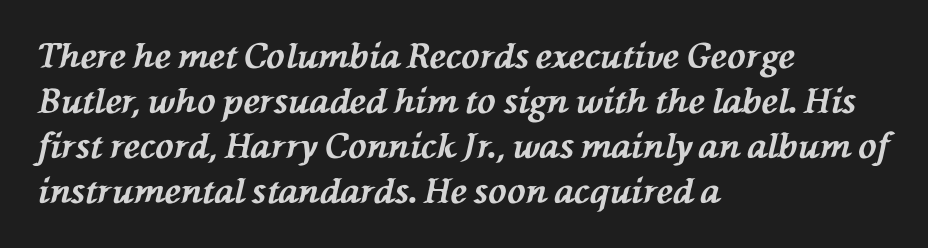
A student would call this left alignment; a typographer would say flush left, rag right. One glance says typical: line gaps are just what's usual. The passage shown is typed in a proportional face where columns would drift. Rendered with sloped, italic letterforms.
